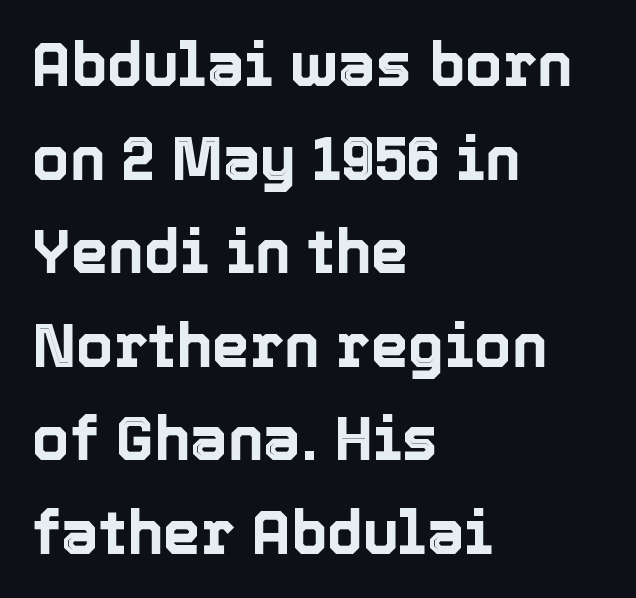
{"italic": "no", "width": "normal", "x_height": "medium", "monospaced": "no", "underline": "no", "align": "left", "line_spacing": "normal", "line_spacing_ratio": 1.56, "letter_spacing": "normal", "letter_spacing_em": 0.0, "glyph_px": 60}
